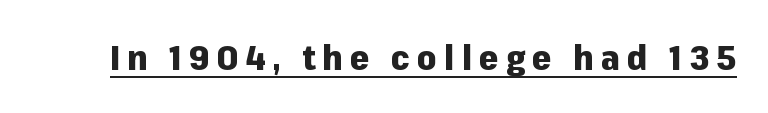
Designer's note — italics off, roman on. Plenty of ink on the page — the face is bold. This sample has the flowing, uneven cadence of proportional lettering. This rendering employs a face without finishing strokes, i.e., a sans-serif. Students, observe the line beneath the letters — that is underlining. Each word looks stretched out because of the extra space between its letters.
